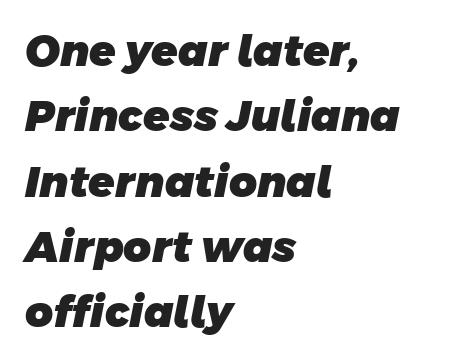
Heft: maximum for text — a bold. Layout note: lines flush left. Looks like regular typesetting: each glyph gets only the width it needs. Successive baselines arrive at the customary interval. Just letters on the line, the space beneath them empty.
